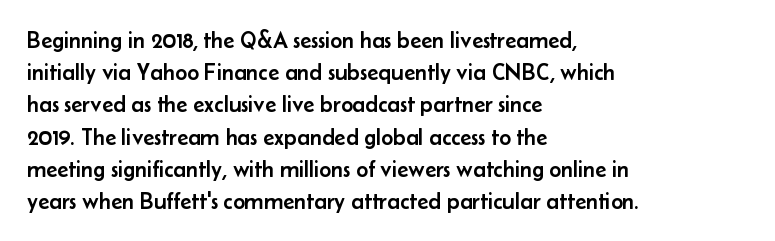
Does the leading feel generous? No, just average. The paragraph shown leans on its left margin. The string is rendered with underlining switched off. Here the glyphs are tracked normally, forming tight word shapes. The font's upright variant was chosen for this text.
